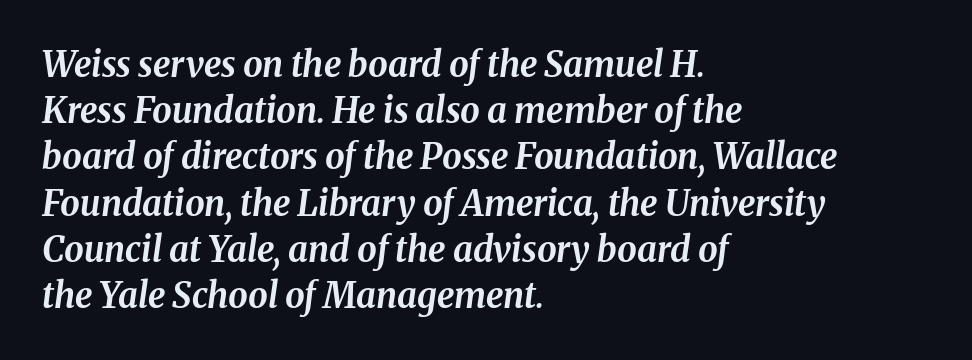
Q: Is the text bold? A: Yes.
Q: Is the text italic (slanted)? A: Yes, it leans right by about 8 degrees.
Q: Is the text underlined? A: No.
Q: How is the paragraph aligned? A: Left-aligned.
Q: Is the spacing between letters normal or unusually wide? A: Normal.
Q: Is the spacing between lines tight, normal or loose? A: Normal.
Q: Width (condensed, normal, or wide)? A: Normal.
Q: Stroke contrast? A: Medium.
Q: x-height? A: Medium.
Q: Monospaced? A: No.
